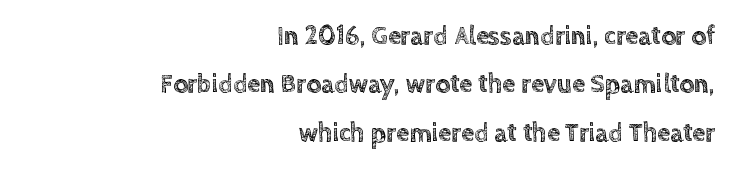
These lines are set flush right with a ragged left edge. The zone under the glyphs is completely vacant. Posture: upright roman. Inter-character spacing is left at the font's built-in metrics.
